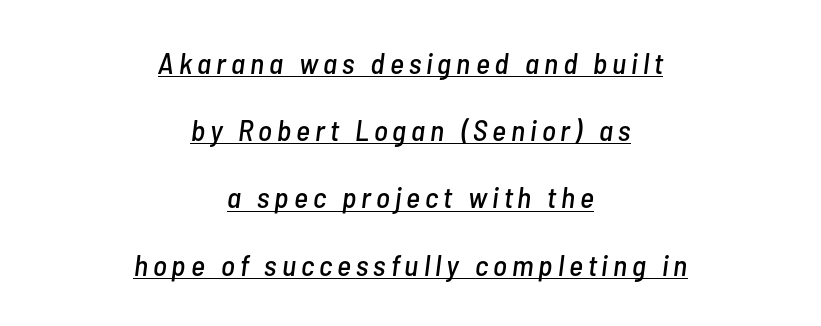
The image shows 30 px condensed type, italic (leaning right); set centered, loose line spacing (2.24x), underlined; low stroke contrast and a medium x-height.
